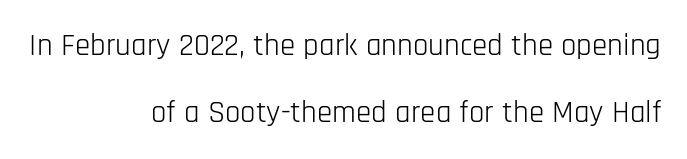
Q: Is the text bold? A: No.
Q: Is the text italic (slanted)? A: No, it is upright.
Q: Is the typeface a serif or a sans-serif typeface? A: Sans-serif.
Q: Is the text underlined? A: No.
Q: How is the paragraph aligned? A: Right-aligned.
Q: Is the spacing between letters normal or unusually wide? A: Normal.
Q: Is the spacing between lines tight, normal or loose? A: Loose.
Q: Width (condensed, normal, or wide)? A: Condensed.
Q: Stroke contrast? A: Low.
Q: x-height? A: Large.
Q: Monospaced? A: No.
